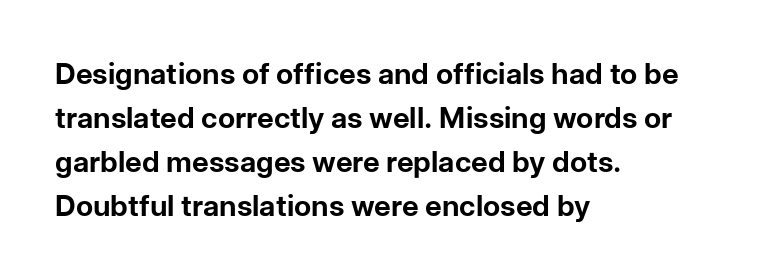
The image shows 29 px bold sans-serif type, upright; set left-aligned, normal line spacing (1.52x), normal letter spacing, not underlined; low stroke contrast and a medium x-height.
